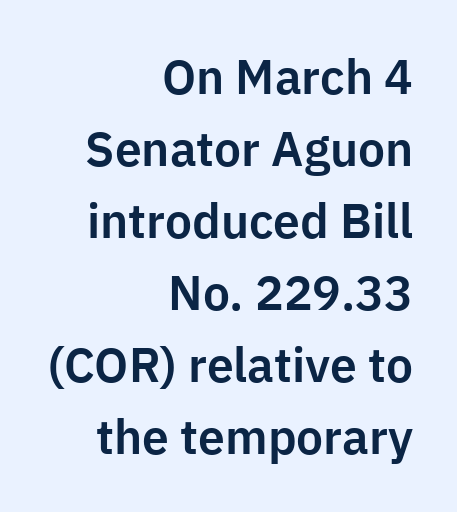
The image shows 48 px sans-serif type, upright; set right-aligned, normal line spacing (1.5x), normal letter spacing, not underlined; low stroke contrast and a medium x-height.
